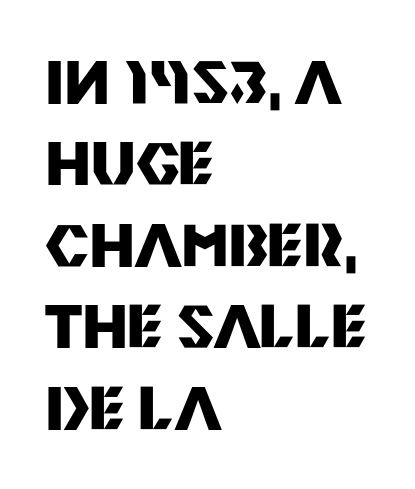
The image shows 59 px heavy sans-serif type, upright; set left-aligned, normal line spacing (1.38x), normal letter spacing, not underlined; medium stroke contrast and a large x-height.
